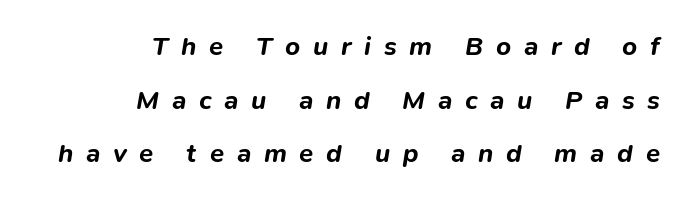
When letters slant like this, we call the style italic. Tracking here is generous; glyphs stand well apart from one another. The lines are spread far apart with generous leading. Bold? Absolutely — the strokes are thick and heavy.
